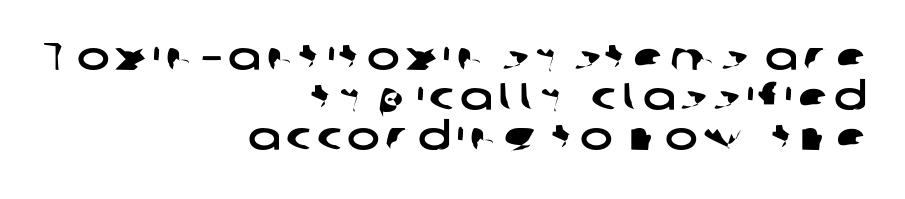
{"serif": "no", "width": "wide", "stroke_contrast": "low", "x_height": "medium", "monospaced": "no", "underline": "no", "align": "right", "line_spacing": "tight", "line_spacing_ratio": 1.03, "glyph_px": 39}
